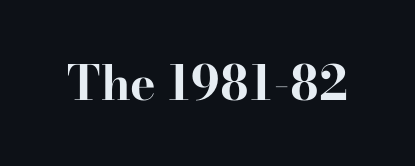
Q: Is the text bold? A: Yes.
Q: Is the text italic (slanted)? A: No, it is upright.
Q: Is the typeface a serif or a sans-serif typeface? A: Serif.
Q: Is the text underlined? A: No.
Q: Is the spacing between letters normal or unusually wide? A: Normal.
Q: Width (condensed, normal, or wide)? A: Wide.
Q: Stroke contrast? A: High.
Q: x-height? A: Small.
Q: Monospaced? A: No.
